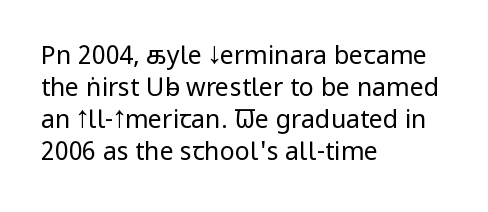
Glance below the letters and you will spot only blank space. The weight tops out at a normal text grade. Teacher's note: observe the even left margin — that is flush-left alignment. Interline gaps are of average width in this sample. In terms of posture, this sample is upright.
